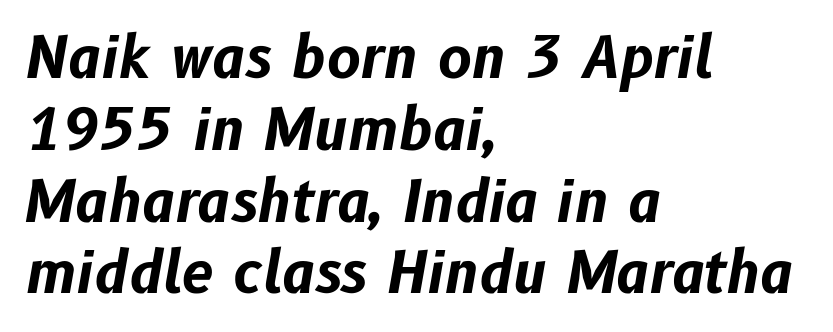
{"italic": "yes", "lean": "right", "slant_degrees": 10, "bold": "yes", "weight": "bold", "width": "normal", "stroke_contrast": "low", "x_height": "medium", "monospaced": "no", "underline": "no", "align": "left", "line_spacing": "normal", "line_spacing_ratio": 1.26, "letter_spacing": "normal", "letter_spacing_em": 0.0, "glyph_px": 57}
